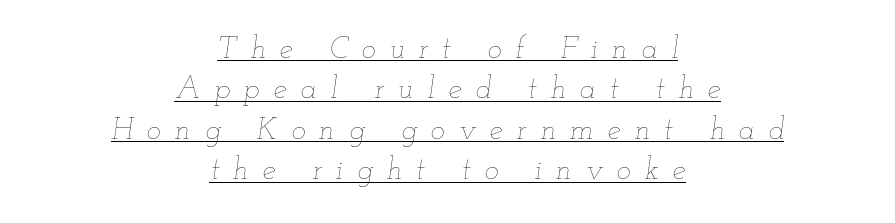
Where is the straight margin? There isn't one; the lines are centered. Varying glyph widths throughout — classic text-font behaviour. Spacing between characters has been opened up far beyond the box default. Underlining? Definitely there. The passage shown stacks its lines at a standard gap.
